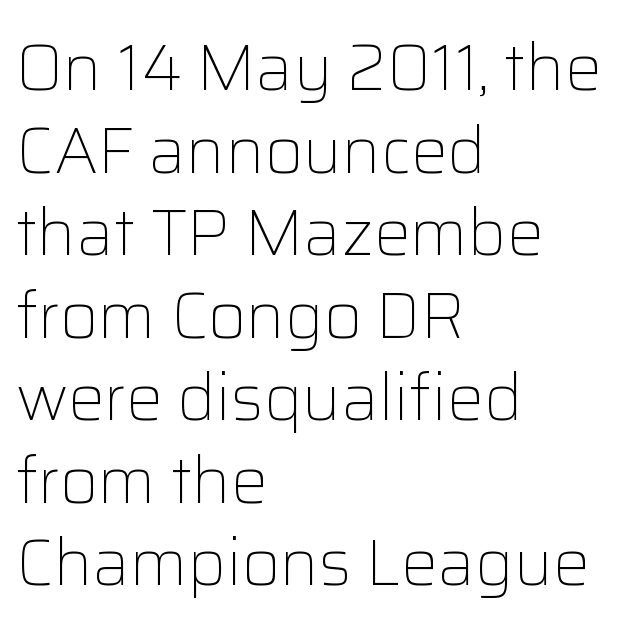
Does the leading feel generous? No, just average. Is this a heavy cut? Hardly; it is regular or lighter. In CSS terms this would be text-align: left. Here the designer chose a conventional face with non-uniform glyph widths.
